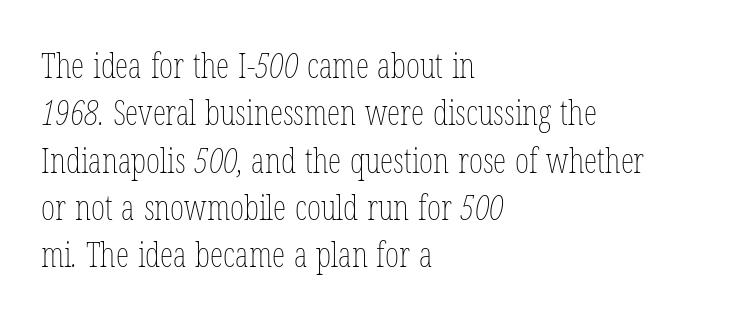
Q: Is the text bold? A: No.
Q: Is the text underlined? A: No.
Q: How is the paragraph aligned? A: Left-aligned.
Q: Is the spacing between letters normal or unusually wide? A: Normal.
Q: Is the spacing between lines tight, normal or loose? A: Normal.
Q: Width (condensed, normal, or wide)? A: Condensed.
Q: Stroke contrast? A: Low.
Q: x-height? A: Medium.
Q: Monospaced? A: No.
